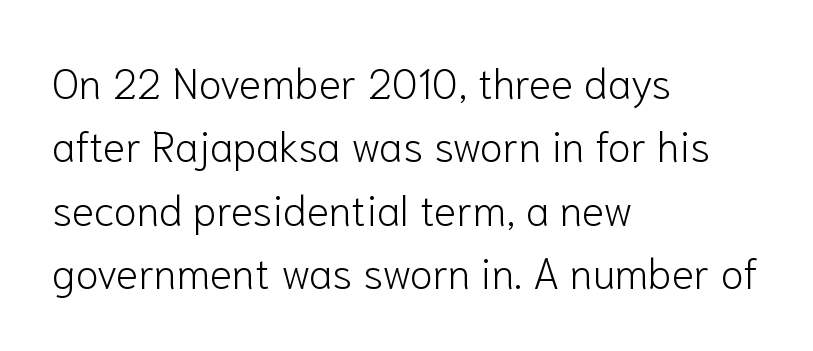
Q: Is the text bold? A: No.
Q: Is the text italic (slanted)? A: No, it is upright.
Q: Is the typeface a serif or a sans-serif typeface? A: Sans-serif.
Q: Is the text underlined? A: No.
Q: How is the paragraph aligned? A: Left-aligned.
Q: Is the spacing between letters normal or unusually wide? A: Normal.
Q: Is the spacing between lines tight, normal or loose? A: Normal.
Q: Width (condensed, normal, or wide)? A: Normal.
Q: Stroke contrast? A: Low.
Q: x-height? A: Medium.
Q: Monospaced? A: No.
